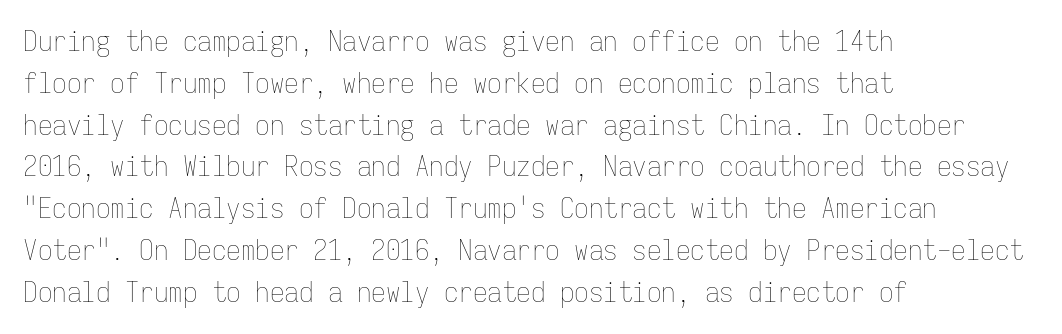
Q: Is the text bold? A: No.
Q: Is the text italic (slanted)? A: No, it is upright.
Q: Is the text underlined? A: No.
Q: How is the paragraph aligned? A: Left-aligned.
Q: Is the spacing between letters normal or unusually wide? A: Normal.
Q: Is the spacing between lines tight, normal or loose? A: Normal.
Q: Width (condensed, normal, or wide)? A: Condensed.
Q: Stroke contrast? A: Low.
Q: x-height? A: Medium.
Q: Monospaced? A: Yes.
